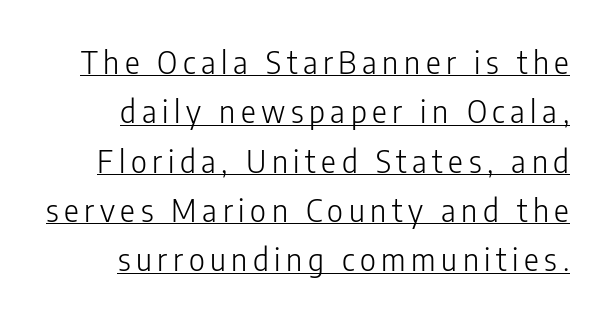
{"serif": "no", "italic": "no", "bold": "no", "weight": "light", "width": "condensed", "stroke_contrast": "low", "x_height": "medium", "monospaced": "no", "underline": "yes", "line_spacing": "normal", "line_spacing_ratio": 1.59, "glyph_px": 31}
